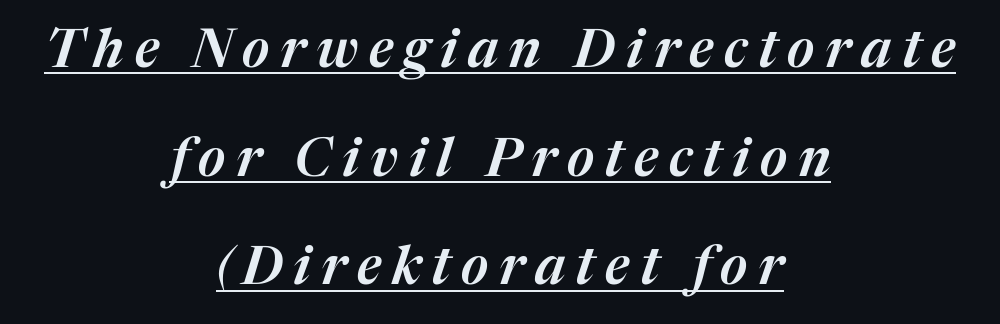
Q: Is the text italic (slanted)? A: Yes, it leans right by about 17 degrees.
Q: Is the text underlined? A: Yes.
Q: How is the paragraph aligned? A: Centered.
Q: Is the spacing between letters normal or unusually wide? A: Unusually wide.
Q: Is the spacing between lines tight, normal or loose? A: Loose.
Q: Width (condensed, normal, or wide)? A: Normal.
Q: Stroke contrast? A: Medium.
Q: x-height? A: Medium.
Q: Monospaced? A: No.
